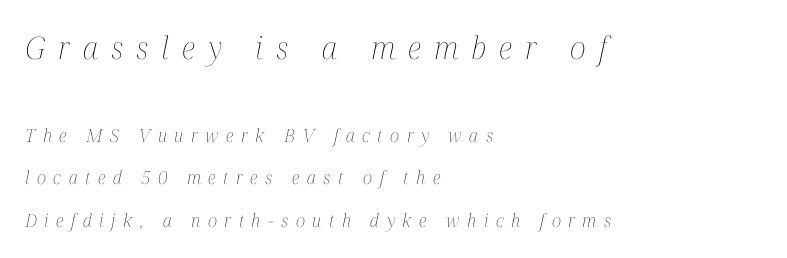
The image shows 31 px thin, condensed type, italic (leaning right); set left-aligned, loose line spacing (2.34x), unusually wide letter spacing (+0.42 em), not underlined; the first (top) block is 1.72x larger; medium stroke contrast and a medium x-height.
